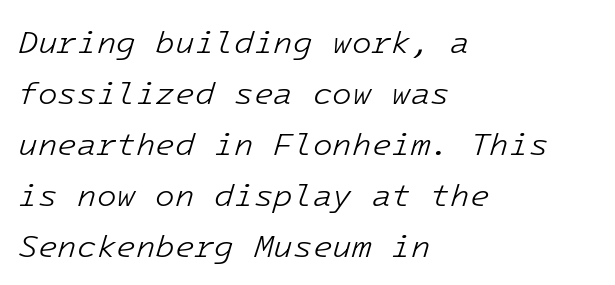
Q: Is the text bold? A: No.
Q: Is the text italic (slanted)? A: Yes, it leans right by about 16 degrees.
Q: Is the text underlined? A: No.
Q: How is the paragraph aligned? A: Left-aligned.
Q: Is the spacing between letters normal or unusually wide? A: Normal.
Q: Is the spacing between lines tight, normal or loose? A: Normal.
Q: Width (condensed, normal, or wide)? A: Normal.
Q: Stroke contrast? A: Low.
Q: x-height? A: Medium.
Q: Monospaced? A: Yes.
